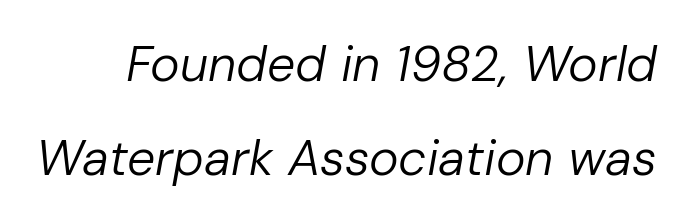
The image shows 50 px regular-weight type, italic (leaning right); set line spacing 1.89x, normal letter spacing, not underlined; low stroke contrast and a medium x-height.
